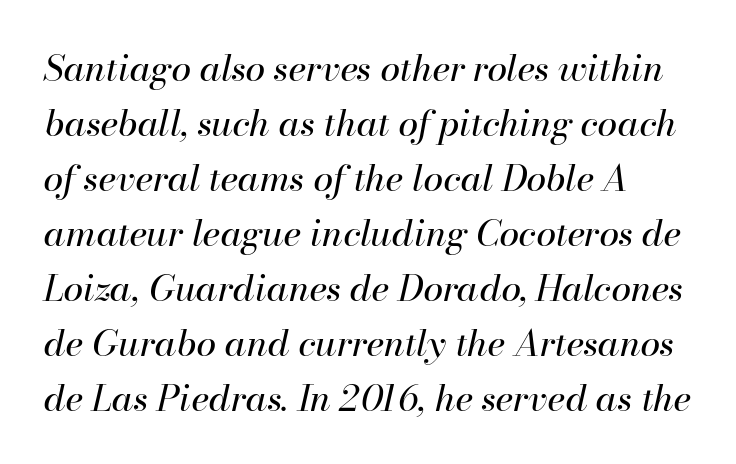
{"italic": "yes", "lean": "right", "slant_degrees": 13, "bold": "no", "weight": "regular", "width": "normal", "stroke_contrast": "high", "x_height": "small", "monospaced": "no", "underline": "no", "line_spacing": "normal", "line_spacing_ratio": 1.53, "letter_spacing": "normal", "letter_spacing_em": 0.0, "glyph_px": 36}
